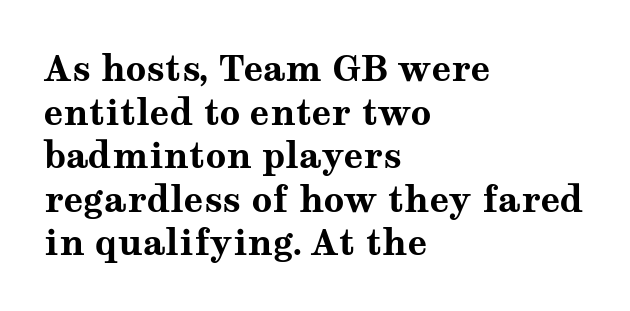
The passage shown is emphatically bold. Rendered with straight, roman letterforms. The specimen omits any rule beneath the text block's lines. Is this a fixed-width face? No — the glyphs have proportional, varying widths. Reading down the block, your eye returns to a fixed left position each line.
